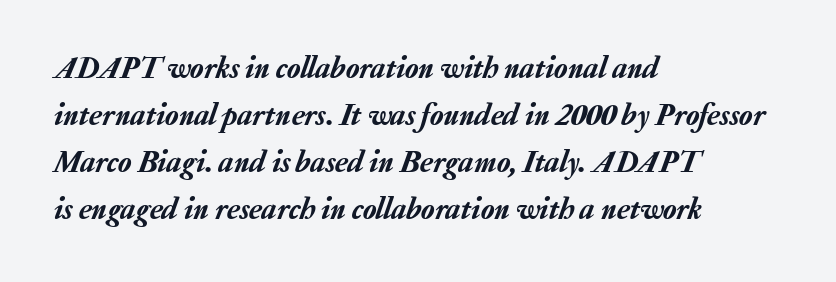
The image shows 31 px text type, italic (leaning right); set left-aligned, normal line spacing (1.52x), normal letter spacing, not underlined; low stroke contrast and a medium x-height.
